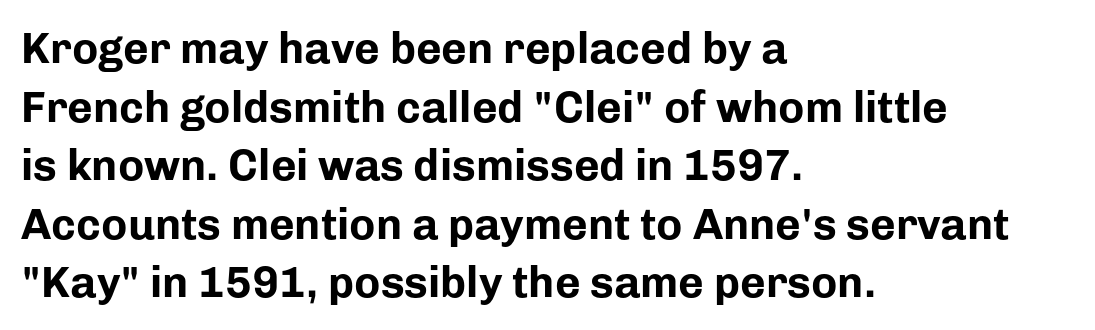
The face used here is a sans, in the tradition of grotesques and geometrics. In terms of leading, this rendering sits right in the middle. Nothing unusual about the tracking: characters are spaced as the font intends. The zone under the glyphs is completely vacant. Varying glyph widths throughout — classic text-font behaviour.
